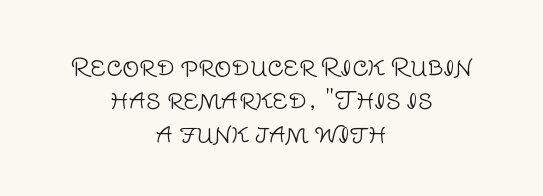
The image shows 24 px text type; set centered, normal line spacing (1.39x), normal letter spacing, not underlined.
